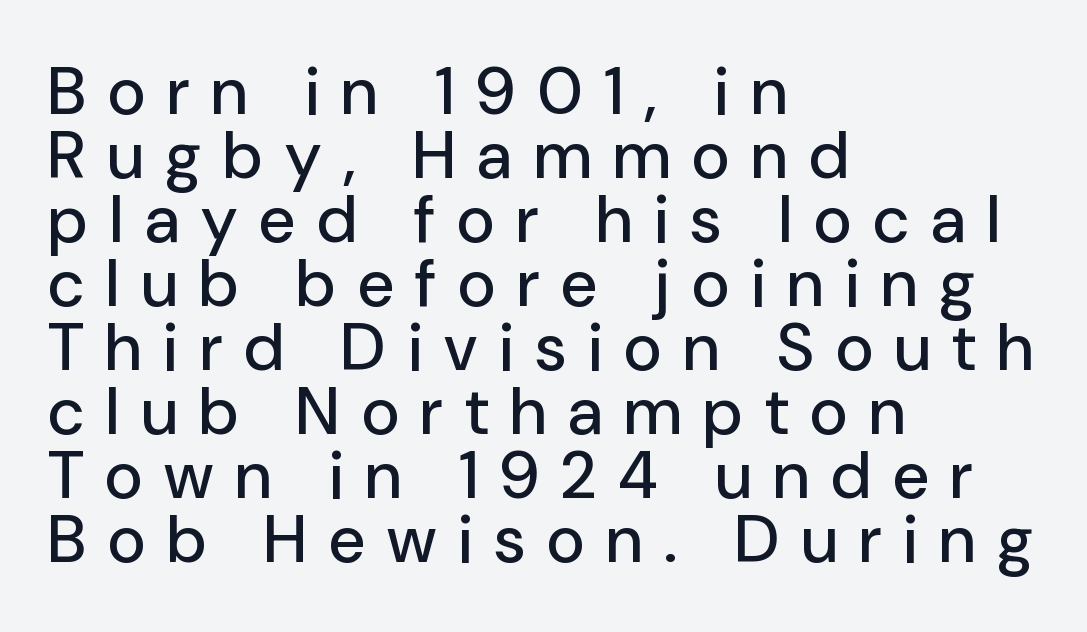
Q: Is the text italic (slanted)? A: No, it is upright.
Q: Is the typeface a serif or a sans-serif typeface? A: Sans-serif.
Q: Is the text underlined? A: No.
Q: How is the paragraph aligned? A: Left-aligned.
Q: Is the spacing between letters normal or unusually wide? A: Unusually wide.
Q: Is the spacing between lines tight, normal or loose? A: Tight.
Q: Width (condensed, normal, or wide)? A: Normal.
Q: Stroke contrast? A: Low.
Q: x-height? A: Medium.
Q: Monospaced? A: No.
